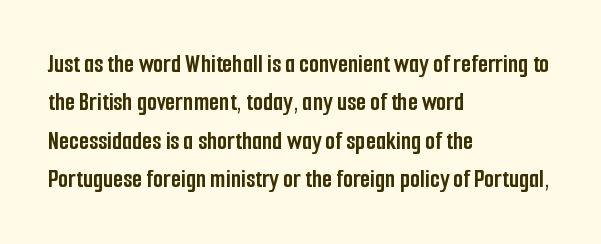
The image shows 26 px bold type, upright; set left-aligned, normal line spacing (1.48x), normal letter spacing, not underlined.
